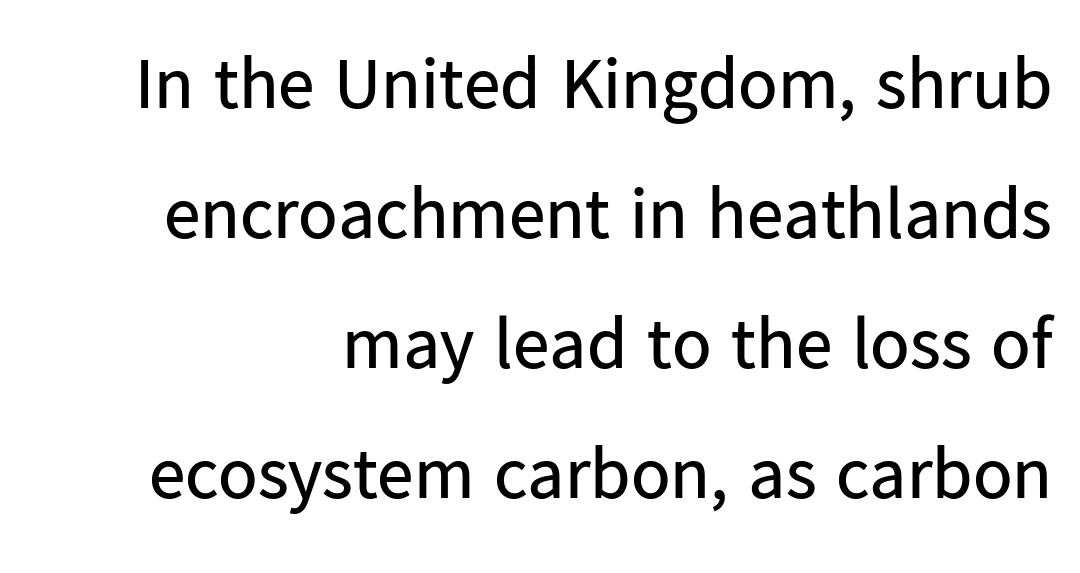
The image shows 73 px regular-weight sans-serif type, upright; set right-aligned, line spacing 1.78x, normal letter spacing, not underlined; low stroke contrast and a medium x-height.
